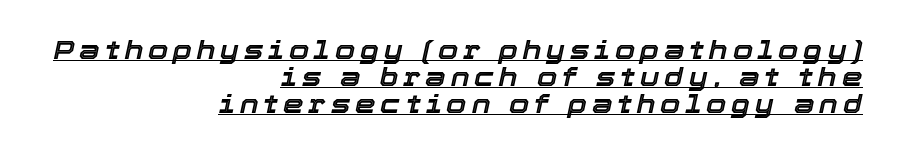
The image shows 26 px text type, italic (leaning right); set right-aligned, tight line spacing (1.04x), underlined.
